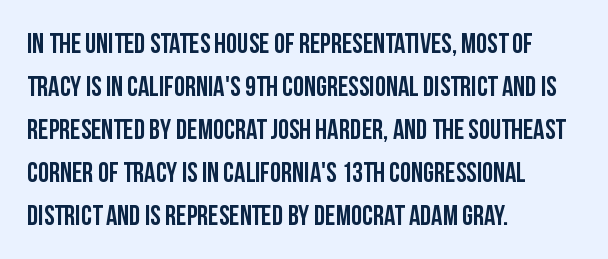
{"serif": "no", "italic": "no", "width": "condensed", "stroke_contrast": "low", "x_height": "large", "monospaced": "no", "underline": "no", "align": "left", "line_spacing": "normal", "line_spacing_ratio": 1.54, "letter_spacing": "normal", "letter_spacing_em": 0.0, "glyph_px": 28}
